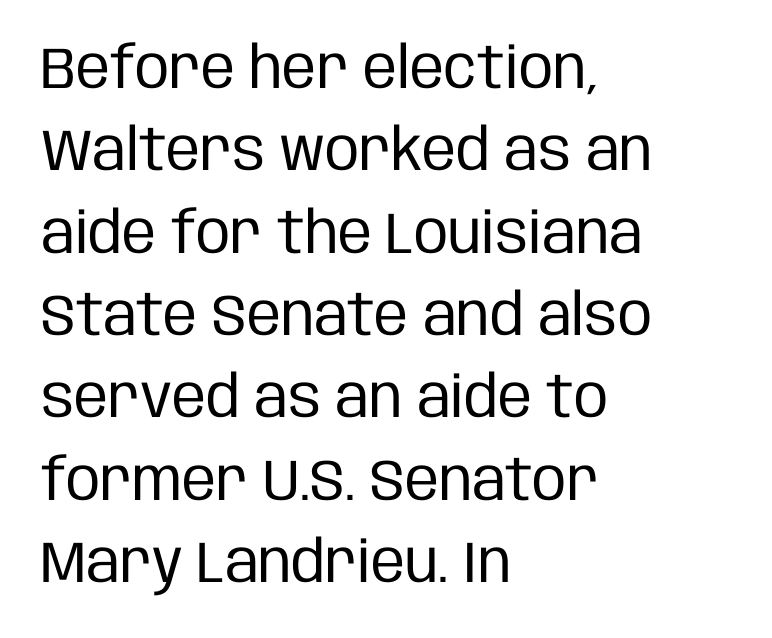
Observe the ordinary spacing: letters are neighbours, not strangers. This is not heavy type; no bold has been used. Casual observation: everything's shoved over to the left. Look at the bottom of the vertical strokes: they stop flat, with no serifs. The letters stand straight up with perfectly vertical stems.
